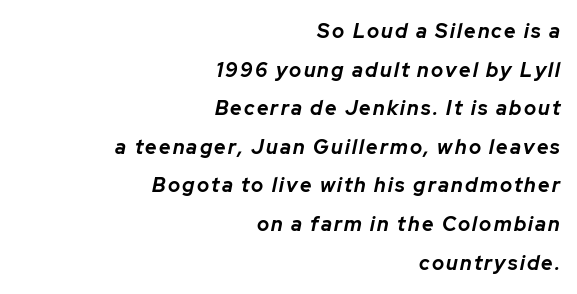
Quick note: interline space is abundant. A student would call this right alignment; a typographer would say flush right, rag left. Descender tails drop into unmarked territory. Posture: slanted.
